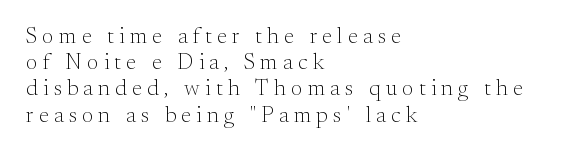
The image shows 22 px text type, upright; set left-aligned, line spacing 1.19x, unusually wide letter spacing (+0.25 em), not underlined.
